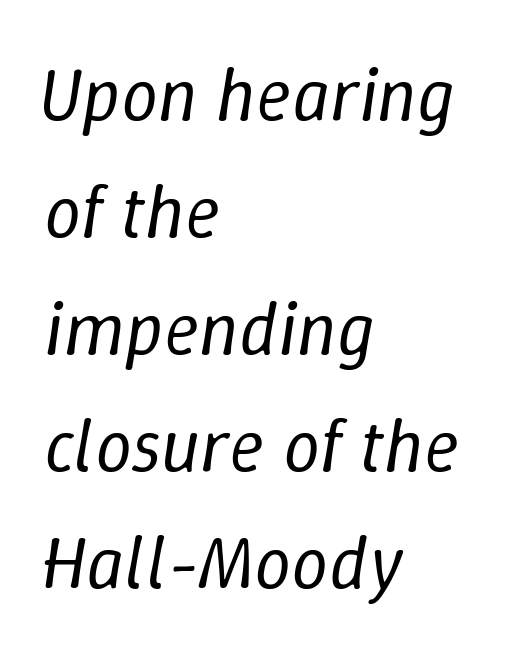
{"italic": "yes", "lean": "right", "slant_degrees": 9, "bold": "no", "weight": "regular", "width": "normal", "stroke_contrast": "low", "x_height": "medium", "monospaced": "no", "underline": "no", "align": "left", "line_spacing": "normal", "line_spacing_ratio": 1.58, "letter_spacing": "normal", "letter_spacing_em": 0.0, "glyph_px": 74}
